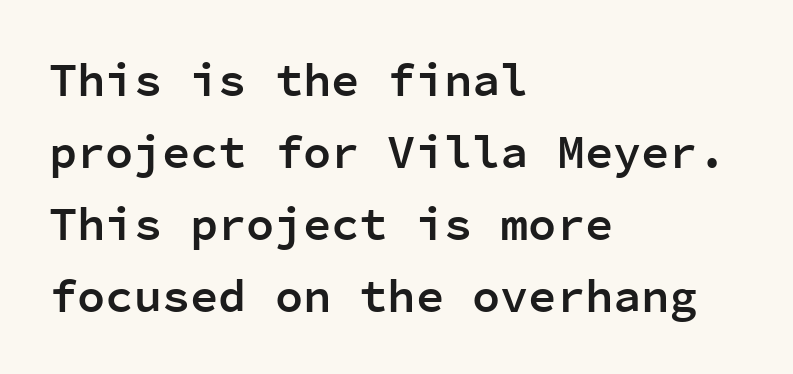
The image shows 47 px semibold sans-serif type, upright, monospaced; set left-aligned, normal line spacing (1.53x), normal letter spacing, not underlined; low stroke contrast and a medium x-height.
